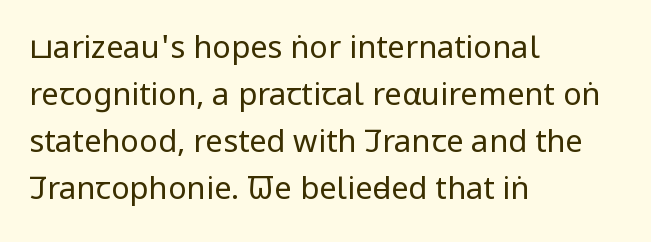
The image shows 31 px regular-weight, condensed sans-serif type, upright; set left-aligned, normal line spacing (1.52x), normal letter spacing, not underlined; low stroke contrast and a large x-height.
